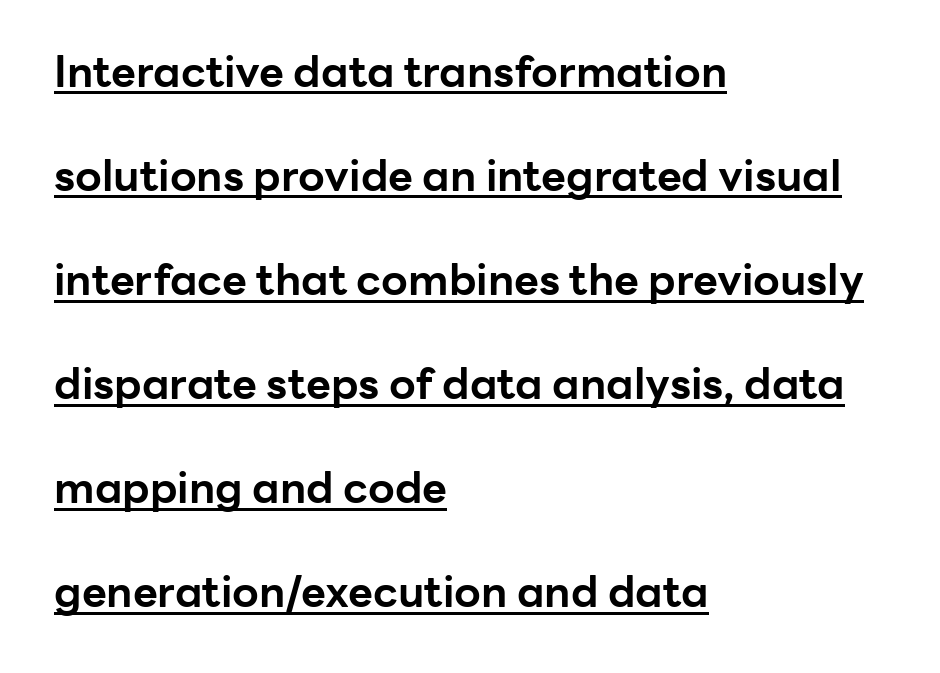
The passage shown is emphatically bold. Caption: standard tracking, unaltered. These characters rest on top of a visible drawn line. Where is the straight margin? On the left. Horizontal bands of white between lines are thick stripes. To sum up the face: it is a sans, with no serifs.
